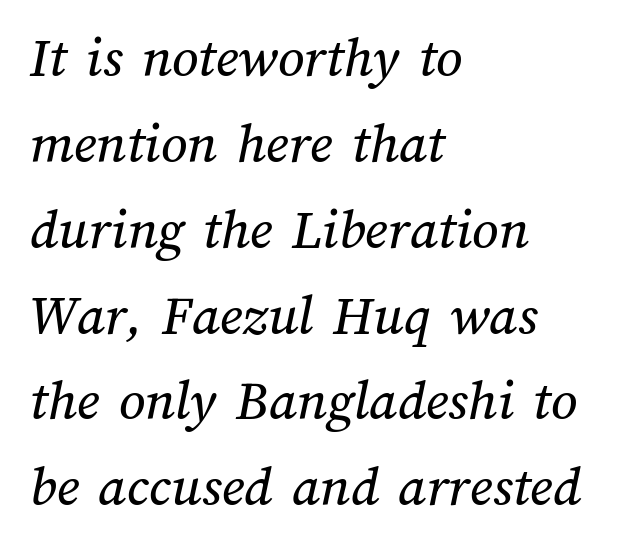
{"width": "normal", "stroke_contrast": "medium", "x_height": "medium", "monospaced": "no", "underline": "no", "align": "left", "line_spacing": "normal", "line_spacing_ratio": 1.48, "letter_spacing": "normal", "letter_spacing_em": 0.0, "glyph_px": 58}
